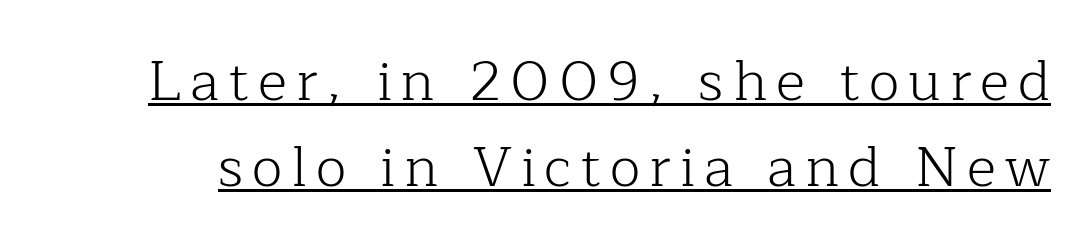
Character widths vary here, with narrow letters taking less room than wide ones. Weight class: somewhere from thin through regular. Observe the serifs anchoring each vertical stroke in this sample. If you measured baseline to baseline, you'd find a middling distance. The string is rendered with underlining switched on.
